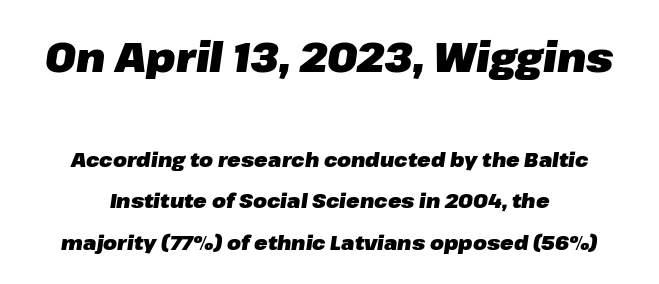
{"italic": "yes", "lean": "right", "slant_degrees": 8, "bold": "yes", "weight": "heavy", "width": "normal", "stroke_contrast": "low", "x_height": "medium", "monospaced": "no", "underline": "no", "line_spacing": "loose", "line_spacing_ratio": 2.06, "letter_spacing": "normal", "letter_spacing_em": 0.0, "larger_block": "first", "size_ratio": 2.05, "glyph_px": 41}
